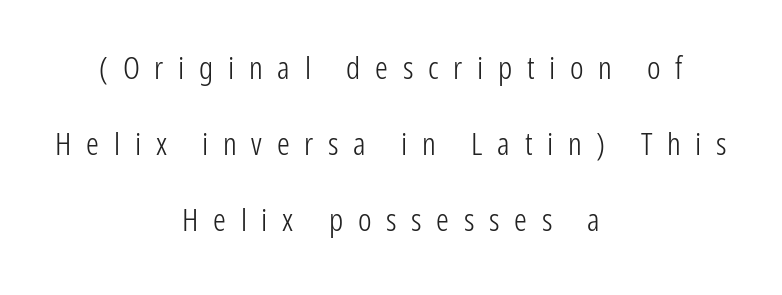
{"serif": "no", "italic": "no", "bold": "no", "weight": "light", "width": "condensed", "stroke_contrast": "low", "x_height": "medium", "monospaced": "no", "underline": "no", "align": "center", "line_spacing": "loose", "line_spacing_ratio": 2.37, "letter_spacing": "wide", "letter_spacing_em": 0.46, "glyph_px": 32}
